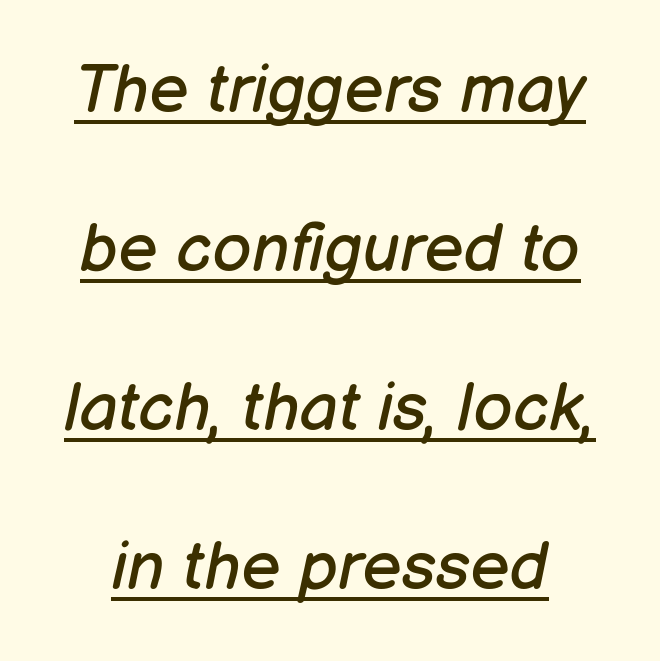
Is there much room between lines? Yes — plenty of vertical air separates them. Emphasis-style slanted type is in use. No chunkiness to these letters — they're not bold. The passage shown has conventional tracking throughout. You could not count columns in this text — the font is proportionally spaced. What decoration does the sample have? An underline.
